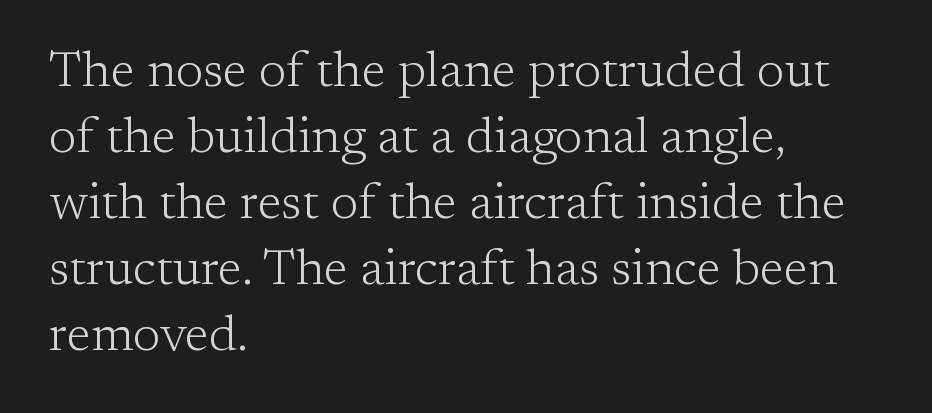
{"serif": "yes", "italic": "no", "bold": "no", "weight": "light", "width": "normal", "stroke_contrast": "low", "x_height": "medium", "monospaced": "no", "underline": "no", "align": "left", "line_spacing": "normal", "line_spacing_ratio": 1.32, "letter_spacing": "normal", "letter_spacing_em": 0.0, "glyph_px": 50}
